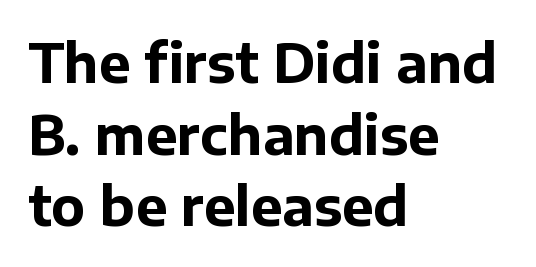
Q: Is the text bold? A: Yes.
Q: Is the text italic (slanted)? A: No, it is upright.
Q: Is the typeface a serif or a sans-serif typeface? A: Sans-serif.
Q: Is the text underlined? A: No.
Q: How is the paragraph aligned? A: Left-aligned.
Q: Is the spacing between letters normal or unusually wide? A: Normal.
Q: Is the spacing between lines tight, normal or loose? A: Normal.
Q: Width (condensed, normal, or wide)? A: Normal.
Q: Stroke contrast? A: Low.
Q: x-height? A: Medium.
Q: Monospaced? A: No.
